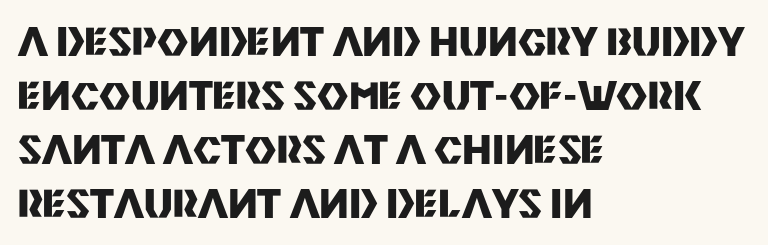
{"serif": "no", "italic": "no", "bold": "yes", "weight": "heavy", "width": "normal", "stroke_contrast": "medium", "x_height": "large", "monospaced": "no", "underline": "no", "align": "left", "line_spacing": "normal", "line_spacing_ratio": 1.42, "letter_spacing": "normal", "letter_spacing_em": 0.0, "glyph_px": 38}
